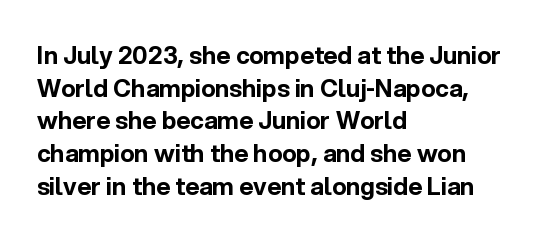
{"italic": "no", "bold": "yes", "underline": "no", "align": "left", "line_spacing": "normal", "line_spacing_ratio": 1.36, "letter_spacing": "normal", "letter_spacing_em": 0.0, "glyph_px": 24}
